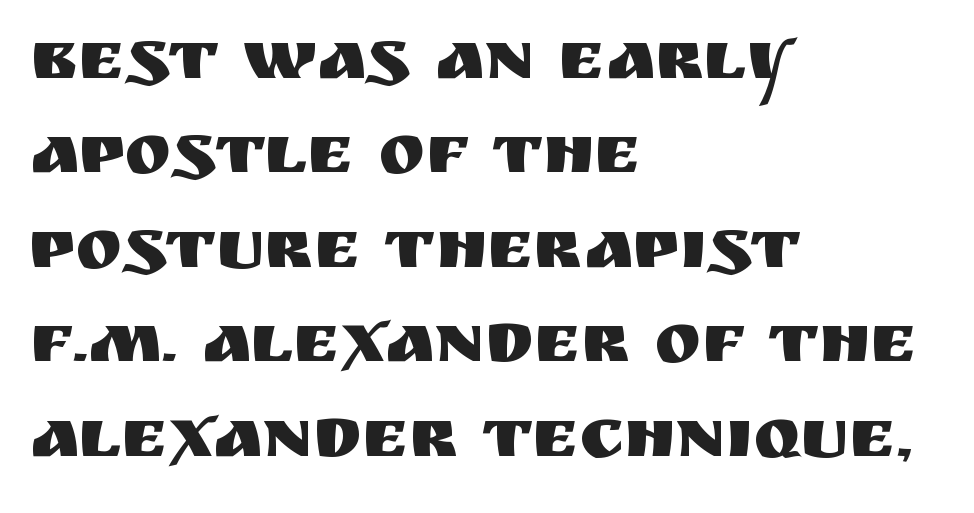
{"serif": "no", "italic": "no", "width": "normal", "stroke_contrast": "medium", "x_height": "large", "monospaced": "no", "underline": "no", "align": "left", "line_spacing": "normal", "line_spacing_ratio": 1.35, "letter_spacing": "normal", "letter_spacing_em": 0.0, "glyph_px": 70}
